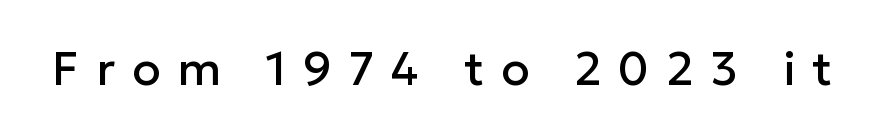
A typesetter would call this proportional, since set widths differ per character. The gaps between neighbouring characters are conspicuously large. Quick note: underline off. The font family rendered here belongs to the sans-serif group. Do the letters lean? They stand straight.
